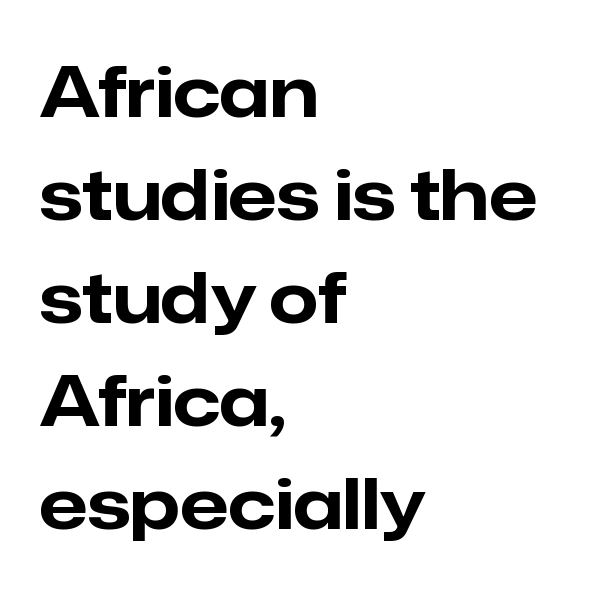
Q: Is the text bold? A: Yes.
Q: Is the text italic (slanted)? A: No, it is upright.
Q: Is the typeface a serif or a sans-serif typeface? A: Sans-serif.
Q: Is the text underlined? A: No.
Q: How is the paragraph aligned? A: Left-aligned.
Q: Is the spacing between letters normal or unusually wide? A: Normal.
Q: Is the spacing between lines tight, normal or loose? A: Normal.
Q: Width (condensed, normal, or wide)? A: Normal.
Q: Stroke contrast? A: Low.
Q: x-height? A: Medium.
Q: Monospaced? A: No.
